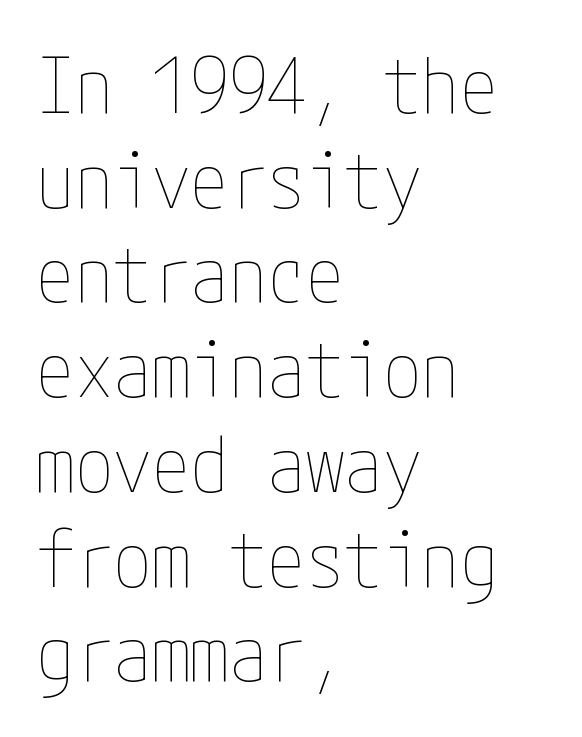
The image shows 77 px thin, condensed type, upright; set left-aligned, line spacing 1.23x, normal letter spacing, not underlined; low stroke contrast and a medium x-height.
